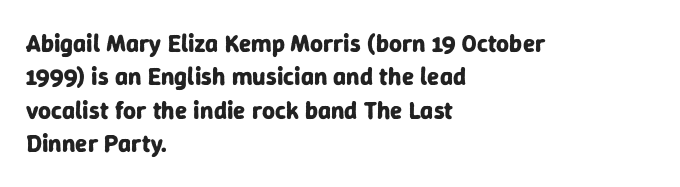
Q: Is the text bold? A: Yes.
Q: Is the text italic (slanted)? A: No, it is upright.
Q: Is the text underlined? A: No.
Q: How is the paragraph aligned? A: Left-aligned.
Q: Is the spacing between letters normal or unusually wide? A: Normal.
Q: Is the spacing between lines tight, normal or loose? A: Normal.
